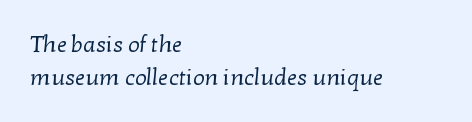
Nobody drew a line under any word here. No letter is thick-stroked: the sample isn't bold. The text block is weighted toward the left margin, trailing off unevenly rightward. Tracking value appears to be zero — textbook default spacing. These lines sit exactly where default settings would place them.
